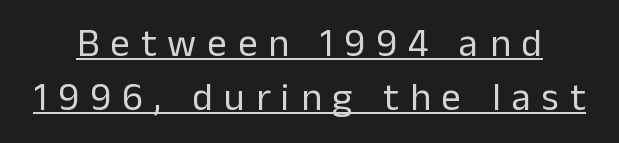
{"serif": "no", "italic": "no", "bold": "no", "weight": "regular", "width": "normal", "stroke_contrast": "low", "x_height": "medium", "monospaced": "no", "underline": "yes", "line_spacing": "normal", "line_spacing_ratio": 1.38, "letter_spacing": "wide", "letter_spacing_em": 0.28, "glyph_px": 39}
